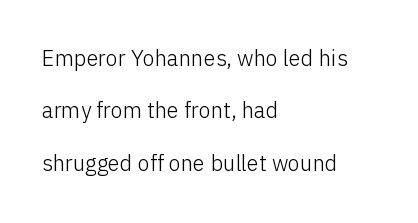
{"italic": "no", "bold": "no", "underline": "no", "align": "left", "line_spacing": "loose", "line_spacing_ratio": 2.38, "letter_spacing": "normal", "letter_spacing_em": 0.0, "glyph_px": 22}
